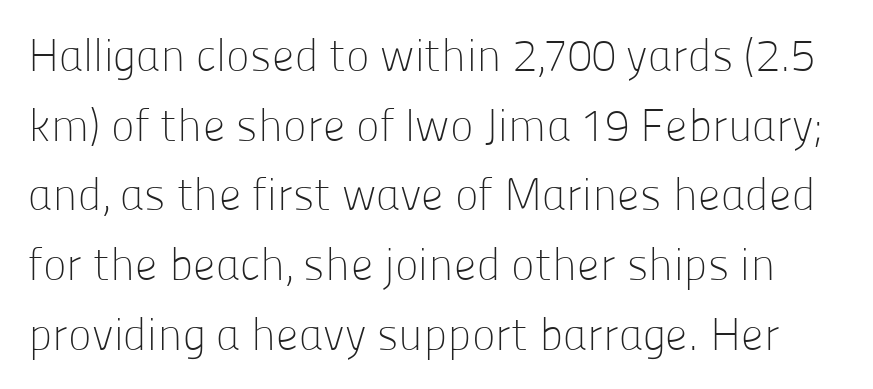
The image shows 45 px light sans-serif type, upright; set normal line spacing (1.55x), normal letter spacing, not underlined; low stroke contrast and a medium x-height.
